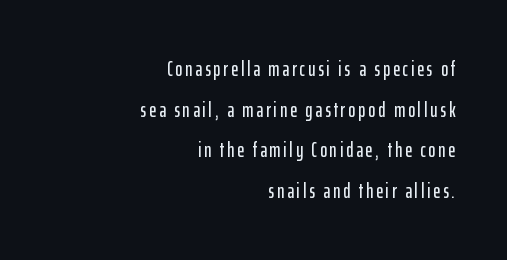
Students, observe: this is what heavily led, spacious text looks like. The letters stand upright; this is a roman face. Where is the straight margin? On the right. The baseline area is clear.
